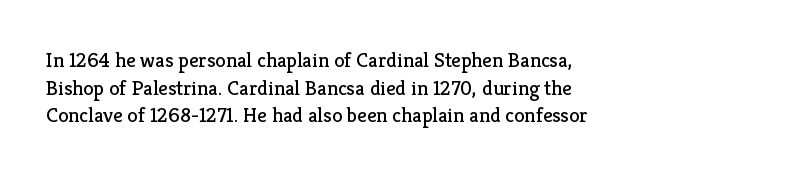
Q: Is the text bold? A: No.
Q: Is the text italic (slanted)? A: No, it is upright.
Q: Is the text underlined? A: No.
Q: How is the paragraph aligned? A: Left-aligned.
Q: Is the spacing between letters normal or unusually wide? A: Normal.
Q: Is the spacing between lines tight, normal or loose? A: Normal.
